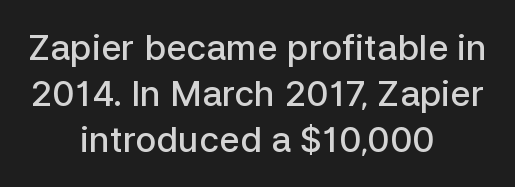
Each letter keeps its own natural width here, so spacing adapts to shape. The font's upright variant was chosen for this text. Check under the words: just untouched page. The rag falls on both sides of this text block equally. Summary of weight: moderately heavy, a semibold. Vertical spacing — default.
